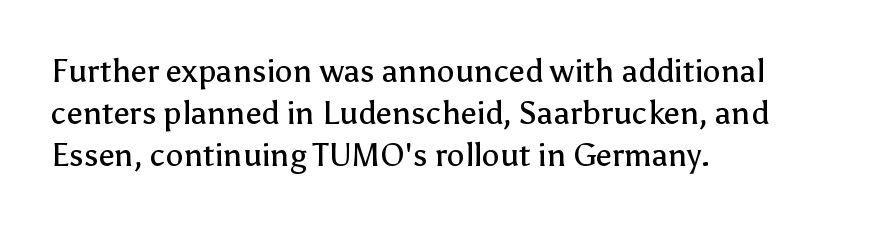
The image shows 32 px regular-weight sans-serif type, upright; set left-aligned, normal line spacing (1.31x), normal letter spacing, not underlined; low stroke contrast and a medium x-height.
